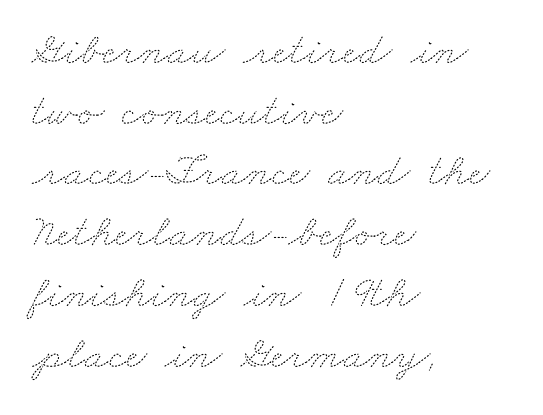
The image shows 46 px thin, wide type; set left-aligned, normal line spacing (1.32x), normal letter spacing, not underlined; medium stroke contrast and a small x-height.
